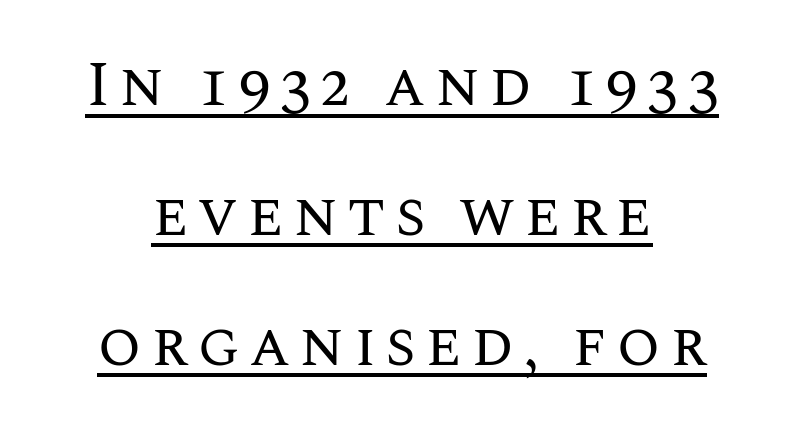
The image shows 63 px regular-weight type, upright; set centered, loose line spacing (2.06x), underlined; medium stroke contrast and a large x-height.
